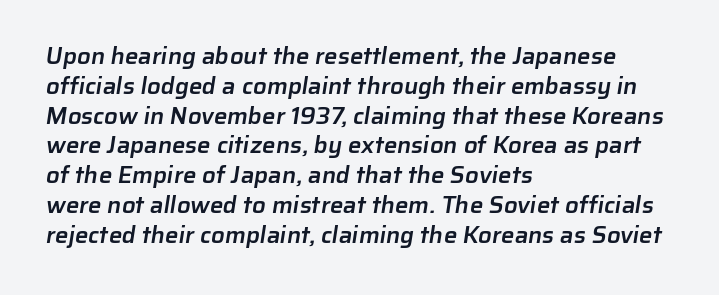
{"bold": "semi", "underline": "no", "align": "left", "line_spacing_ratio": 1.24, "letter_spacing": "normal", "letter_spacing_em": 0.0, "glyph_px": 24}
